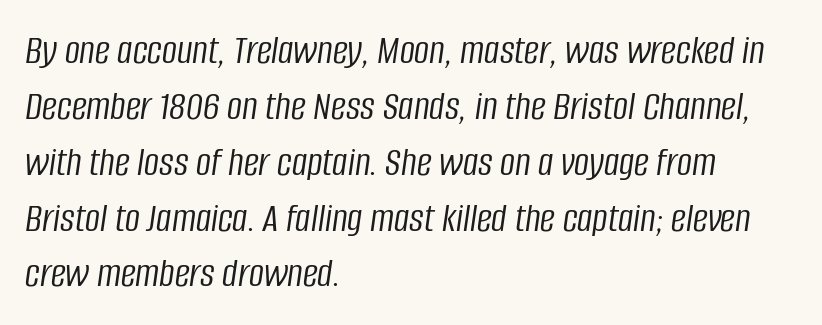
The image shows 42 px light, condensed type, italic (leaning right); set left-aligned, normal line spacing (1.33x), normal letter spacing, not underlined; low stroke contrast and a large x-height.
